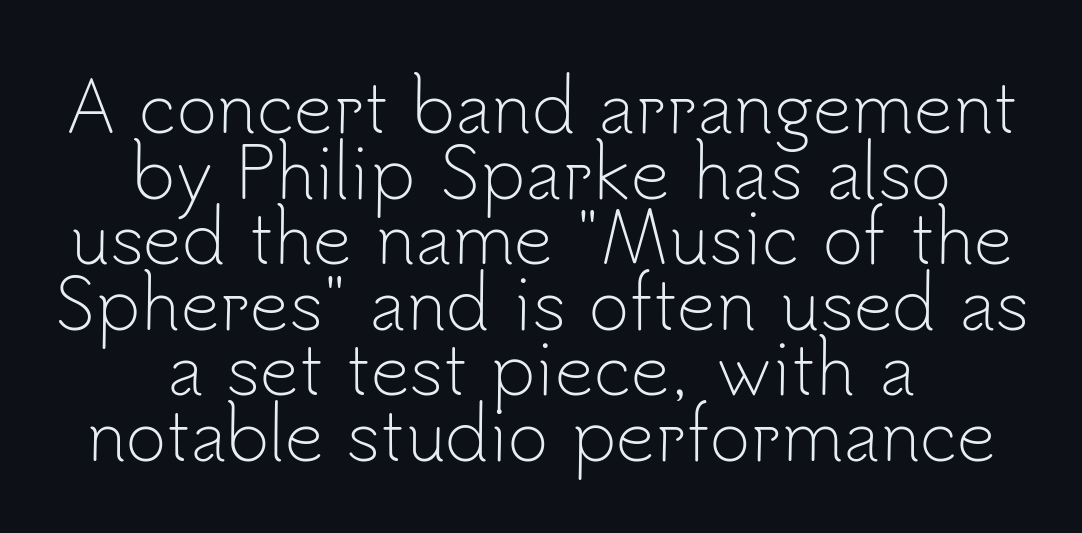
Q: Is the text bold? A: No.
Q: Is the text italic (slanted)? A: No, it is upright.
Q: Is the typeface a serif or a sans-serif typeface? A: Sans-serif.
Q: Is the text underlined? A: No.
Q: How is the paragraph aligned? A: Centered.
Q: Is the spacing between letters normal or unusually wide? A: Normal.
Q: Is the spacing between lines tight, normal or loose? A: Tight.
Q: Width (condensed, normal, or wide)? A: Normal.
Q: Stroke contrast? A: Low.
Q: x-height? A: Small.
Q: Monospaced? A: No.
